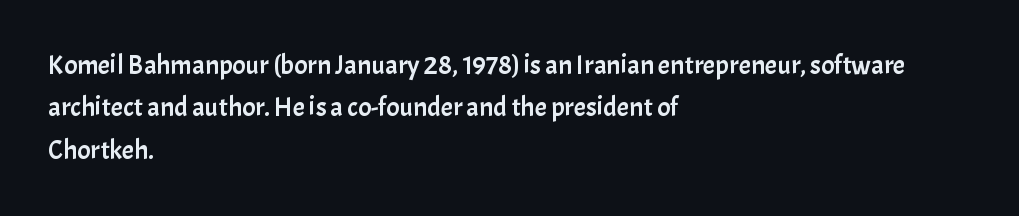
Q: Is the text italic (slanted)? A: No, it is upright.
Q: Is the text underlined? A: No.
Q: How is the paragraph aligned? A: Left-aligned.
Q: Is the spacing between letters normal or unusually wide? A: Normal.
Q: Is the spacing between lines tight, normal or loose? A: Normal.
